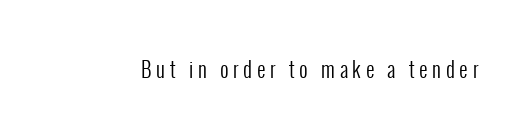
{"italic": "no", "bold": "no", "underline": "no", "letter_spacing": "wide", "letter_spacing_em": 0.22, "glyph_px": 21}
